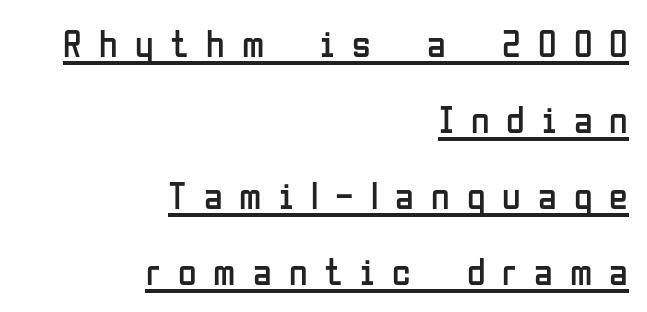
The image shows 38 px regular-weight, condensed sans-serif type, upright; set right-aligned, loose line spacing (2.0x), unusually wide letter spacing (+0.45 em), underlined; low stroke contrast and a medium x-height.
